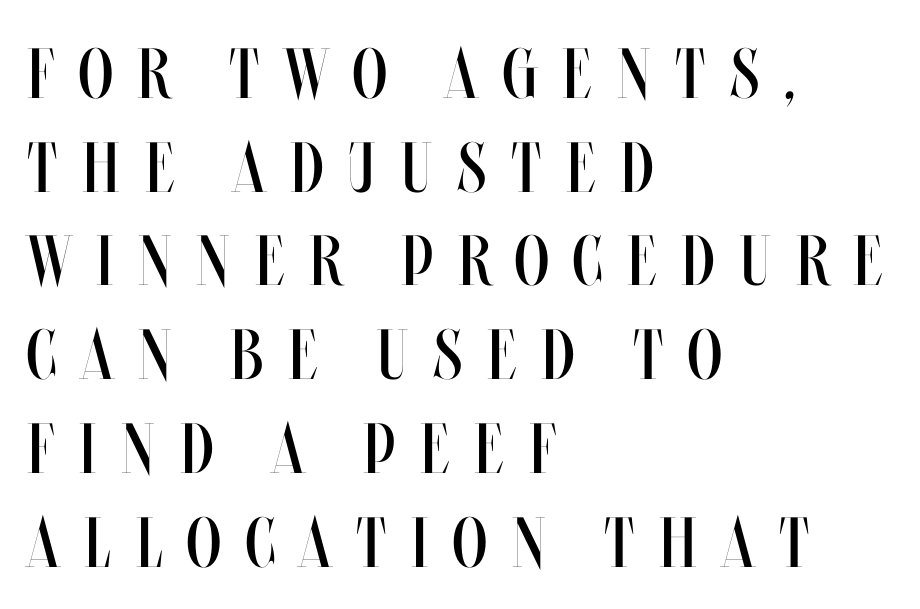
The image shows 71 px regular-weight, condensed type, upright; set left-aligned, normal line spacing (1.32x), unusually wide letter spacing (+0.35 em), not underlined; medium stroke contrast and a large x-height.
